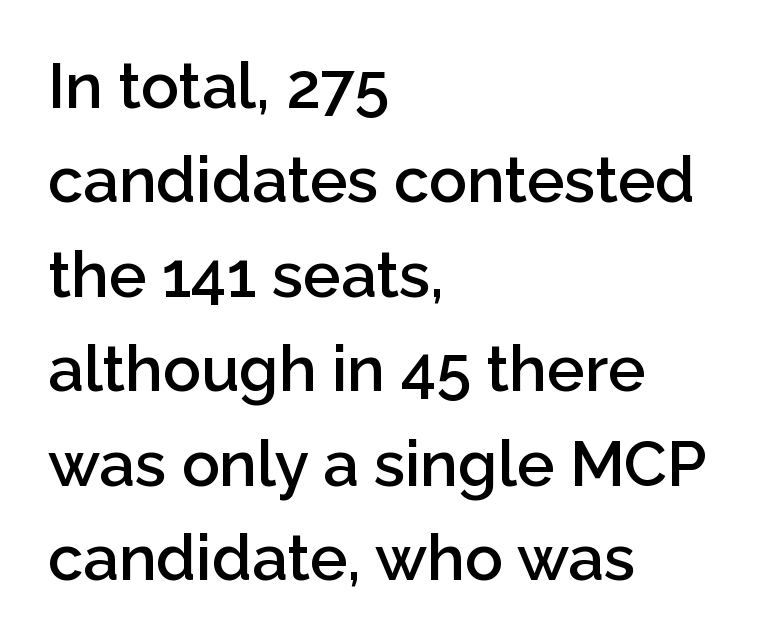
Default kerning and tracking; the words read as compact shapes. On the weight axis this lands at semibold, roughly 600. Just letters on the line, the space beneath them empty. This sample is left-justified, so line endings fall wherever the words run out. Do the characters align in a grid? No, the font is proportional. Note: no serifs on the glyphs.
